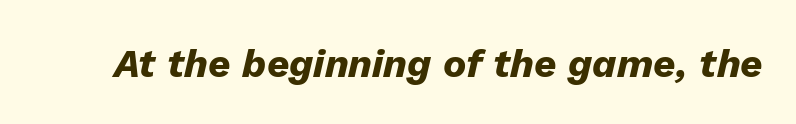
{"italic": "yes", "lean": "right", "slant_degrees": 13, "bold": "yes", "weight": "heavy", "width": "normal", "stroke_contrast": "low", "x_height": "medium", "monospaced": "no", "underline": "no", "letter_spacing": "normal", "letter_spacing_em": 0.0, "glyph_px": 39}
